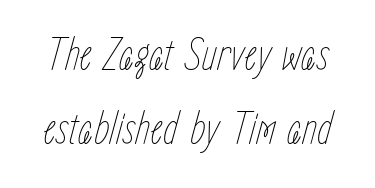
{"italic": "yes", "lean": "right", "slant_degrees": 15, "bold": "no", "weight": "thin", "width": "condensed", "stroke_contrast": "low", "x_height": "medium", "monospaced": "no", "underline": "no", "line_spacing": "normal", "line_spacing_ratio": 1.55, "letter_spacing": "normal", "letter_spacing_em": 0.0, "glyph_px": 48}
